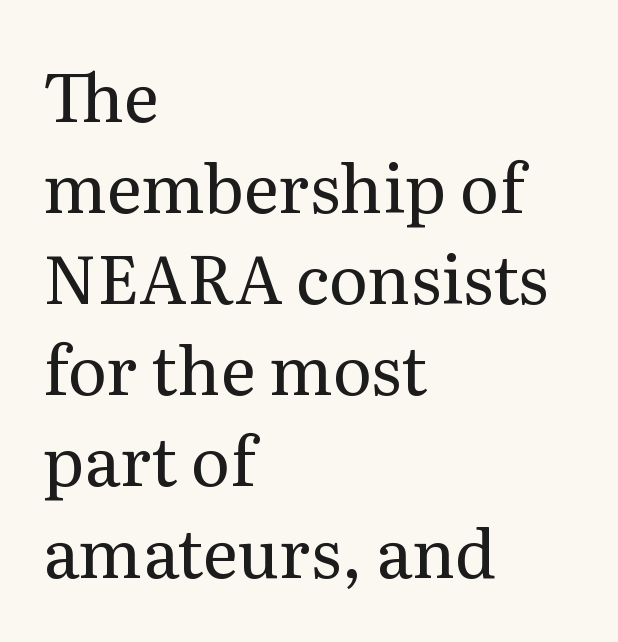
The image shows 67 px regular-weight serif type, upright; set left-aligned, normal line spacing (1.36x), normal letter spacing, not underlined; medium stroke contrast and a medium x-height.
